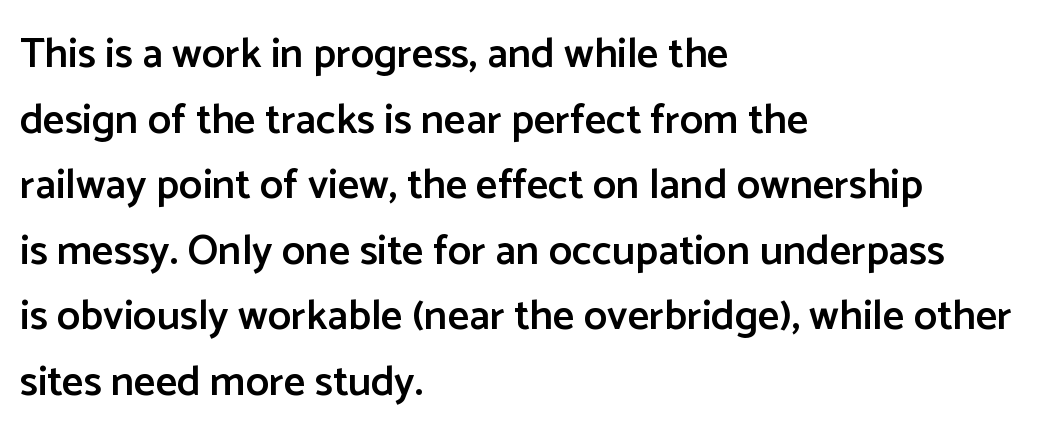
Is there any slant? The stems are plumb. The foot of each line stays bare and open. The passage is arranged the way most books set body copy — flush left. Grotesque or geometric, the face here clearly has no serifs. The letters advance in unequal steps, a hallmark of proportional type. Students, this is semibold: more ink than regular, less than bold.
